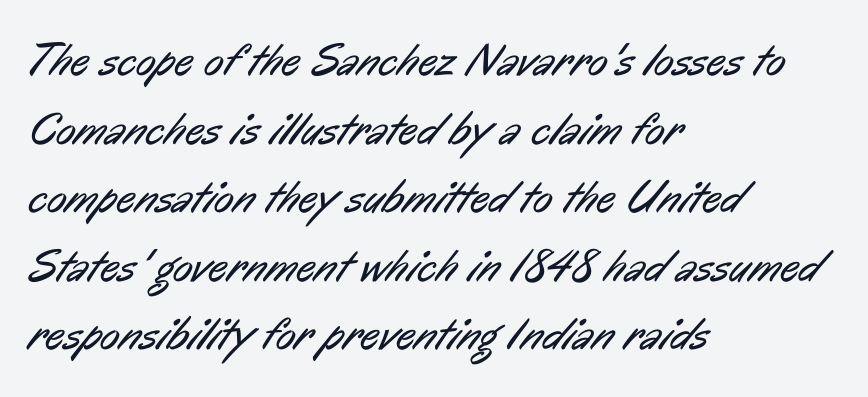
The image shows 46 px regular-weight, condensed sans-serif type; set left-aligned, normal line spacing (1.49x), normal letter spacing, not underlined; low stroke contrast and a medium x-height.
